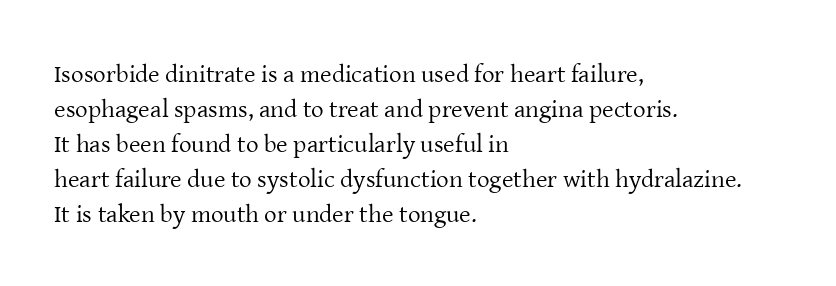
{"italic": "no", "bold": "no", "underline": "no", "align": "left", "line_spacing": "normal", "line_spacing_ratio": 1.4, "letter_spacing": "normal", "letter_spacing_em": 0.0, "glyph_px": 25}
